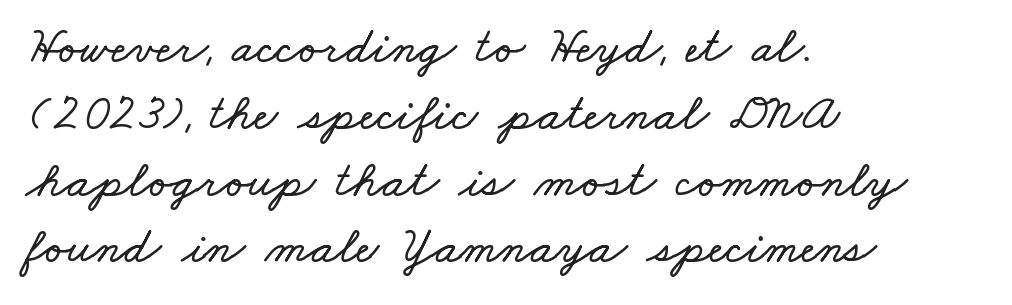
The image shows 51 px wide type; set left-aligned, normal line spacing (1.31x), normal letter spacing, not underlined; low stroke contrast and a small x-height.
